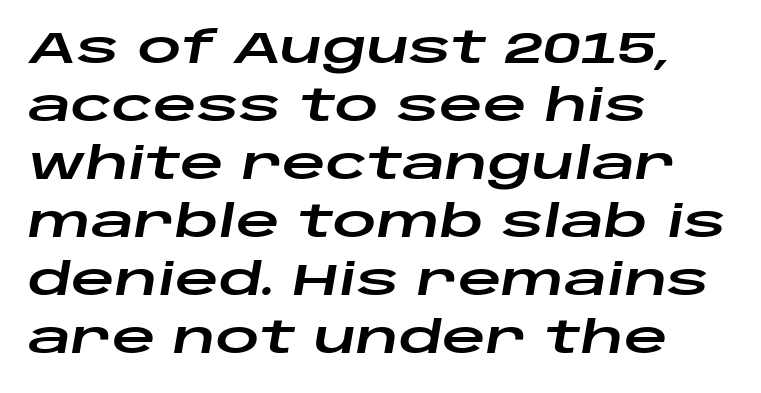
The face used here is proportionally spaced, like ordinary book or web type. Lines of text with bare space underneath. The lines in this sample share a left origin and differ only in where they stop. Notice how the stems are inclined rather than vertical — that's the hallmark of italics. Summary of vertical rhythm: regular, with standard interline spacing. You could call the tracking neutral — neither tight nor loose.
